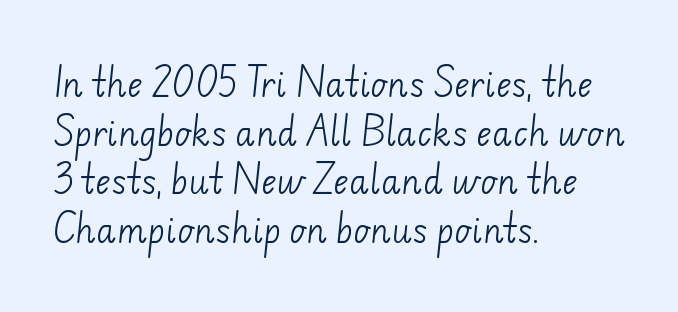
Q: Is the text bold? A: No.
Q: Is the typeface a serif or a sans-serif typeface? A: Sans-serif.
Q: Is the text underlined? A: No.
Q: How is the paragraph aligned? A: Left-aligned.
Q: Is the spacing between letters normal or unusually wide? A: Normal.
Q: Is the spacing between lines tight, normal or loose? A: Normal.
Q: Width (condensed, normal, or wide)? A: Normal.
Q: Stroke contrast? A: Low.
Q: x-height? A: Small.
Q: Monospaced? A: No.
